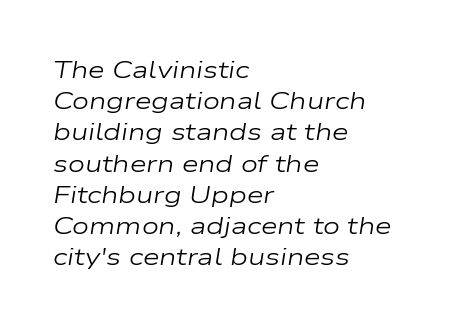
The lines sit at an ordinary, default distance from one another. A clean baseline with only descenders dipping below it. The paragraph has a hard left edge and a soft right edge. The letterforms sit shoulder to shoulder at normal distance. This reads as an unemphasized weight, regular at the heaviest. Italic: yes, the glyphs are oblique.
